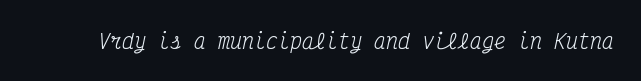
Q: Is the text bold? A: No.
Q: Is the text italic (slanted)? A: Yes, it leans right by about 12 degrees.
Q: Is the text underlined? A: No.
Q: Is the spacing between letters normal or unusually wide? A: Normal.
